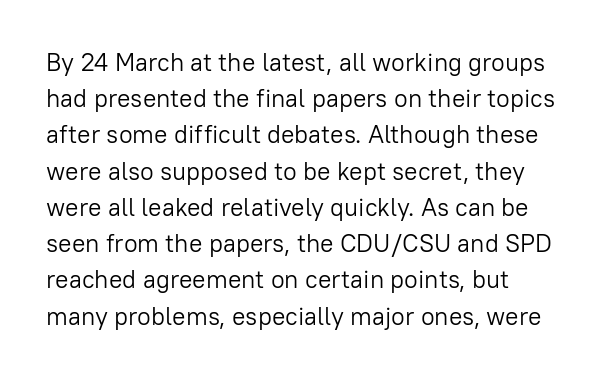
The cut favours lightness, reaching ordinary text weight at its darkest. Left-aligned paragraph, ragged on the right. There is no visible air inserted between adjacent glyphs. Has an underline been added? It has not. Upright lettering throughout. Leading matches the norm, producing a regular column.
